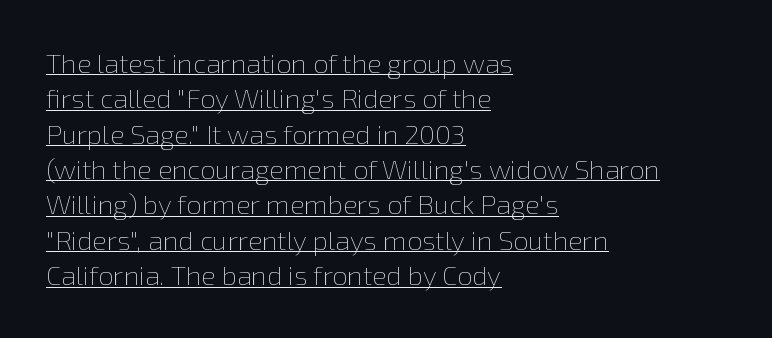
{"italic": "no", "bold": "no", "underline": "yes", "align": "left", "line_spacing": "normal", "line_spacing_ratio": 1.31, "letter_spacing": "normal", "letter_spacing_em": 0.0, "glyph_px": 27}
